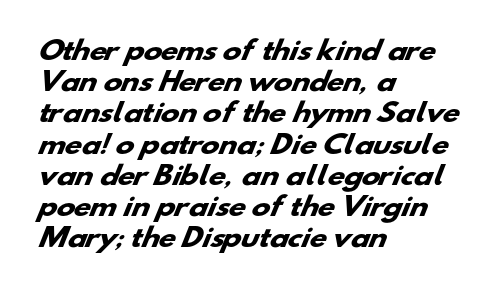
{"bold": "yes", "underline": "no", "align": "left", "line_spacing": "normal", "line_spacing_ratio": 1.25, "letter_spacing": "normal", "letter_spacing_em": 0.0, "glyph_px": 25}
